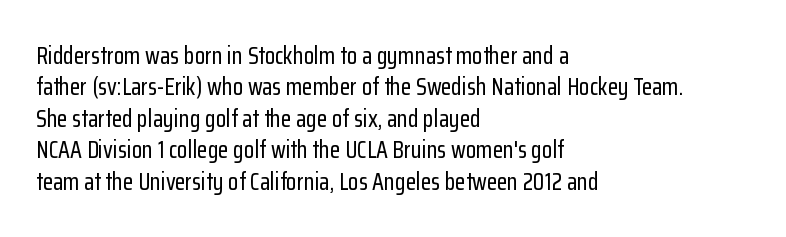
Here the glyphs are tracked normally, forming tight word shapes. Type without underlining. A roman cut, with each character standing at attention. A classic flush-left, rag-right setting is used for this passage.
